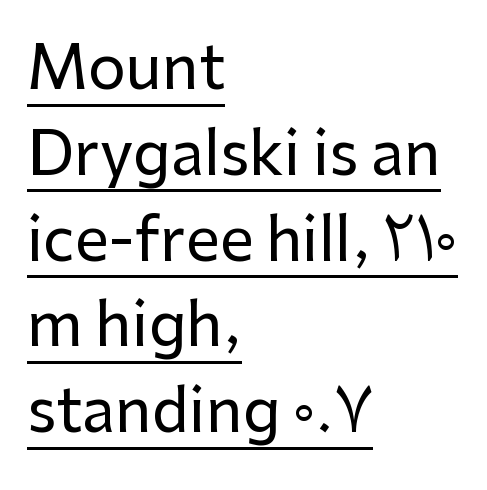
Line spacing here is normal. The rendering anchors every line to the left-hand side. Words appear dense and cohesive because spacing is normal. Decoration check: the copy is underlined.
